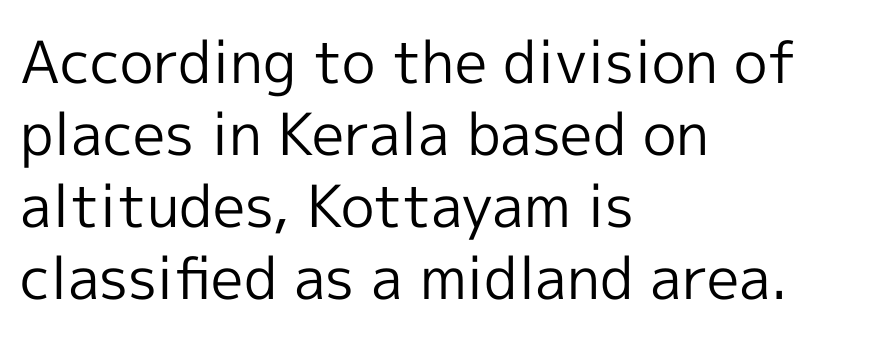
The image shows 58 px regular-weight sans-serif type, upright; set left-aligned, line spacing 1.24x, normal letter spacing, not underlined; a medium x-height.
